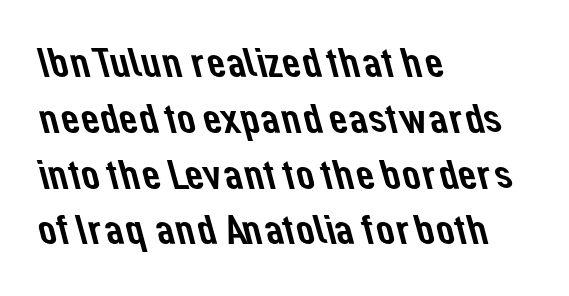
The image shows 41 px sans-serif type; set left-aligned, normal line spacing (1.36x), normal letter spacing, not underlined; low stroke contrast and a medium x-height.
